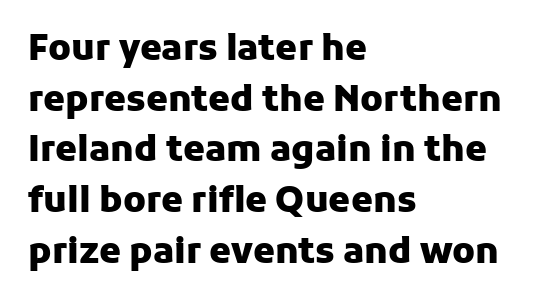
Q: Is the text bold? A: Yes.
Q: Is the text italic (slanted)? A: No, it is upright.
Q: Is the typeface a serif or a sans-serif typeface? A: Sans-serif.
Q: Is the text underlined? A: No.
Q: How is the paragraph aligned? A: Left-aligned.
Q: Is the spacing between letters normal or unusually wide? A: Normal.
Q: Is the spacing between lines tight, normal or loose? A: Normal.
Q: Width (condensed, normal, or wide)? A: Normal.
Q: Stroke contrast? A: Low.
Q: x-height? A: Medium.
Q: Monospaced? A: No.
